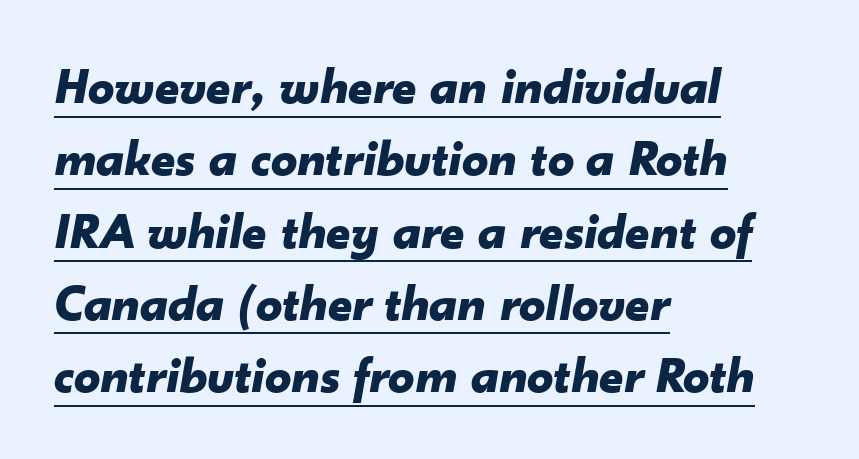
Q: Is the text bold? A: Yes.
Q: Is the text italic (slanted)? A: Yes, it leans right by about 10 degrees.
Q: Is the text underlined? A: Yes.
Q: How is the paragraph aligned? A: Left-aligned.
Q: Is the spacing between letters normal or unusually wide? A: Normal.
Q: Is the spacing between lines tight, normal or loose? A: Normal.
Q: Width (condensed, normal, or wide)? A: Normal.
Q: Stroke contrast? A: Low.
Q: x-height? A: Small.
Q: Monospaced? A: No.
